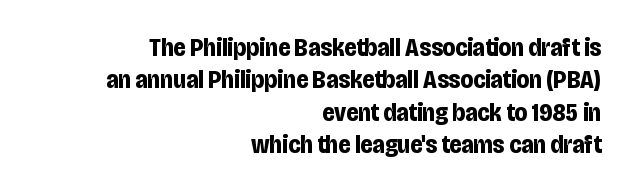
The image shows 25 px bold type, upright; set right-aligned, normal line spacing (1.3x), normal letter spacing, not underlined.
